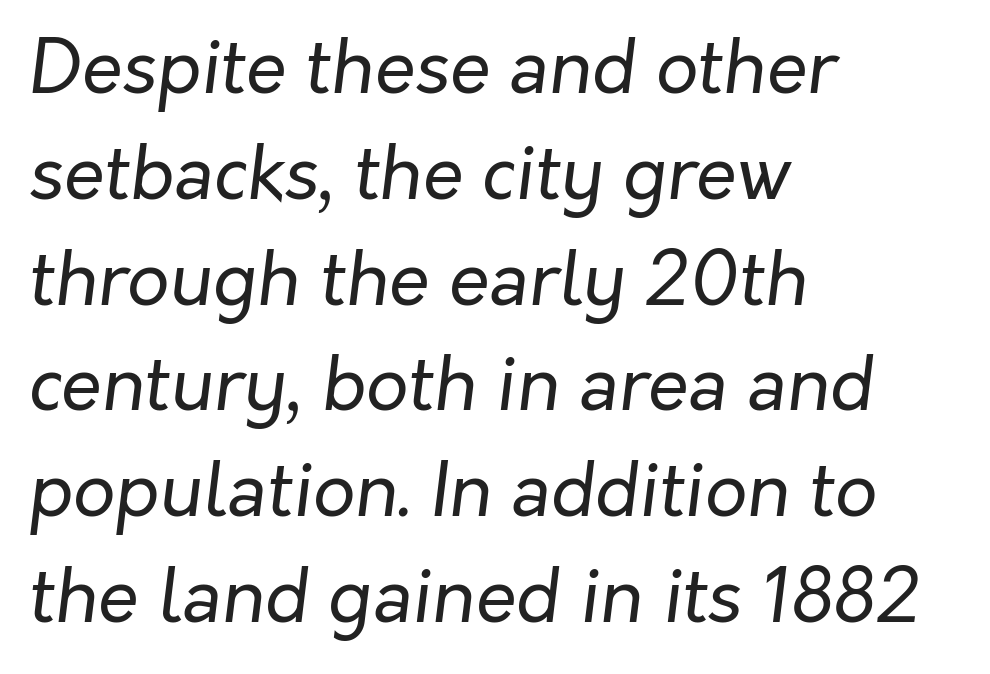
The compositor pushed each line to the left boundary. The typesetting does not lean heavy: it is not bold. You could call the tracking neutral — neither tight nor loose. Rule under the text: the space is simply empty. This sample has the flowing, uneven cadence of proportional lettering. One glance says typical: line gaps are just what's usual.
